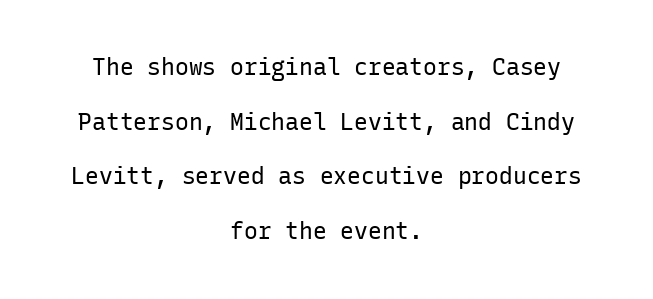
The paragraph has two soft edges and a firm central axis. Tall strokes in this sample are plumb rather than angled. A clean baseline with only descenders dipping below it. Is the stroke heavy? The answer is a plain regular-or-lighter.
